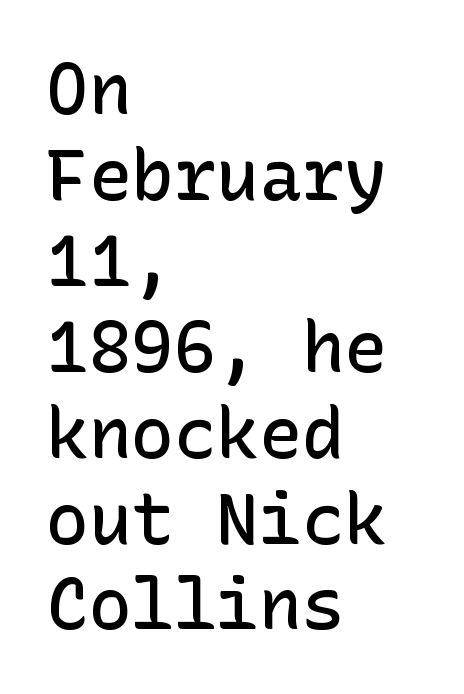
Q: Is the text bold? A: Semi-bold.
Q: Is the text italic (slanted)? A: No, it is upright.
Q: Is the typeface a serif or a sans-serif typeface? A: Sans-serif.
Q: Is the text underlined? A: No.
Q: How is the paragraph aligned? A: Left-aligned.
Q: Is the spacing between letters normal or unusually wide? A: Normal.
Q: Width (condensed, normal, or wide)? A: Normal.
Q: Stroke contrast? A: Low.
Q: x-height? A: Medium.
